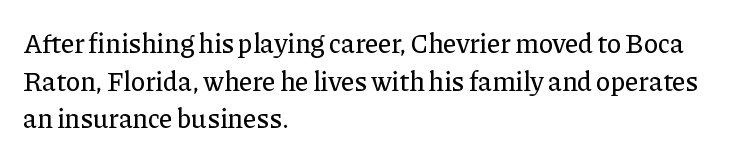
{"italic": "no", "underline": "no", "align": "left", "line_spacing": "normal", "line_spacing_ratio": 1.39, "letter_spacing": "normal", "letter_spacing_em": 0.0, "glyph_px": 27}
